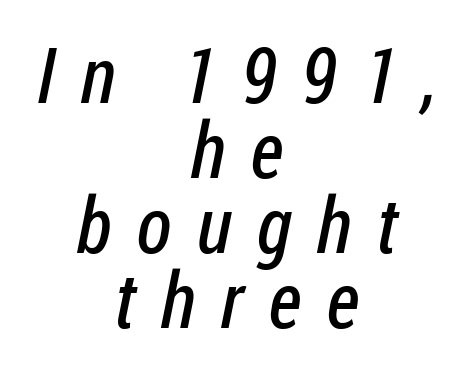
Q: Is the text bold? A: No.
Q: Is the typeface a serif or a sans-serif typeface? A: Sans-serif.
Q: Is the text underlined? A: No.
Q: How is the paragraph aligned? A: Centered.
Q: Is the spacing between letters normal or unusually wide? A: Unusually wide.
Q: Is the spacing between lines tight, normal or loose? A: Tight.
Q: Width (condensed, normal, or wide)? A: Condensed.
Q: Stroke contrast? A: Low.
Q: x-height? A: Medium.
Q: Monospaced? A: No.
